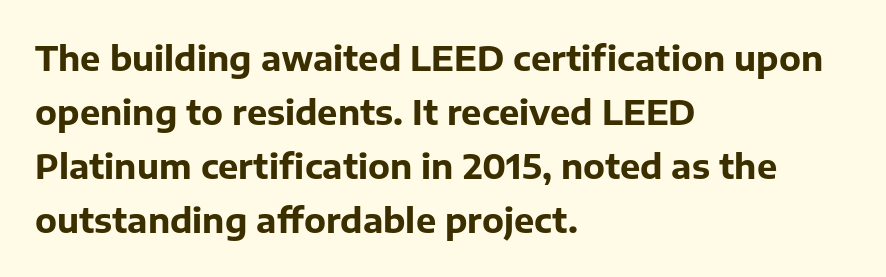
Characters follow at the spacing the type designer built in. Left-aligned paragraph, ragged on the right. Note the varied advance widths — an 'i' is clearly narrower than an 'm'. Its strokes are broad and dark, the hallmark of bold type. Is this a sans? Yes — the strokes have no serifs. What's the leading like? Ordinary, nothing unusual.
